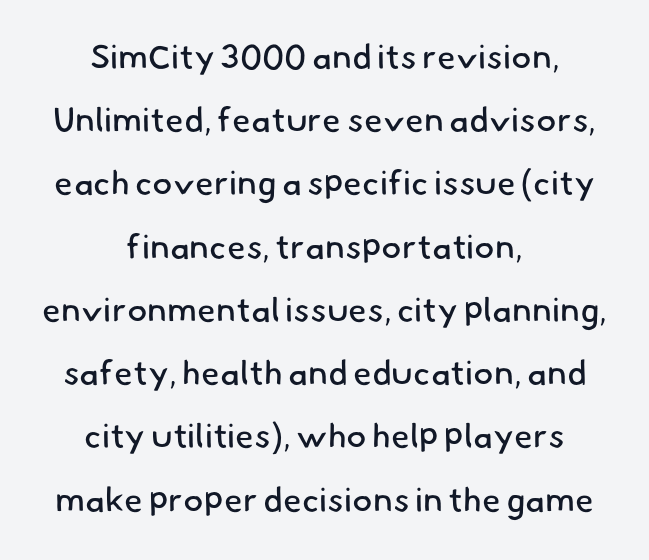
The image shows 34 px regular-weight sans-serif type; set centered, line spacing 1.86x, normal letter spacing, not underlined; low stroke contrast and a small x-height.
